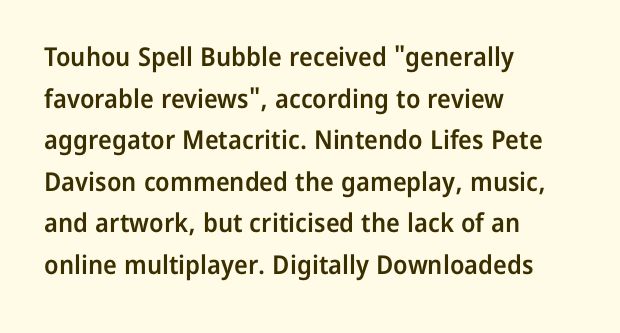
The space between consecutive lines is moderate. All the whitespace from short lines collects on the right. Is there any slant? The stems are plumb. The gaps between neighbouring characters are ordinary and unremarkable. Is the type bold? Partly — it's a semibold, heavier than regular but not fully bold.
